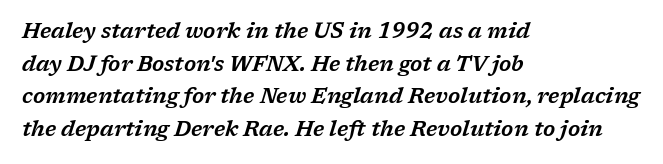
Q: Is the text italic (slanted)? A: Yes, it leans right by about 17 degrees.
Q: Is the text underlined? A: No.
Q: How is the paragraph aligned? A: Left-aligned.
Q: Is the spacing between letters normal or unusually wide? A: Normal.
Q: Is the spacing between lines tight, normal or loose? A: Normal.
